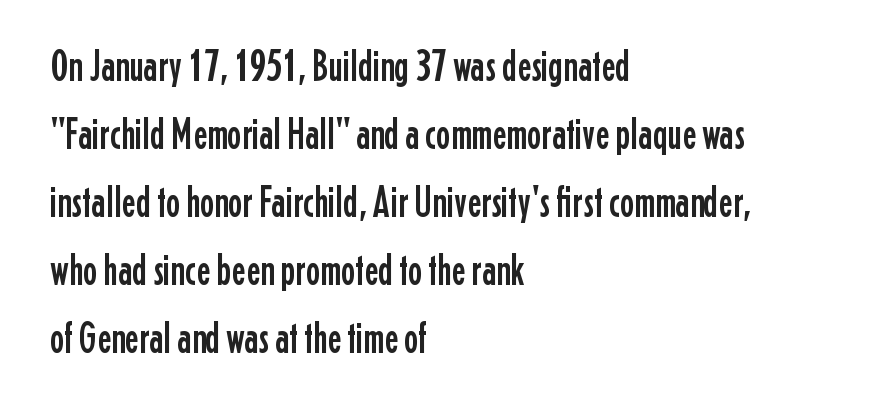
A typesetter would call this proportional, since set widths differ per character. Line spacing here is normal. Characters remain perfectly vertical along every line. Leftover space on each line is placed entirely after the last word.
